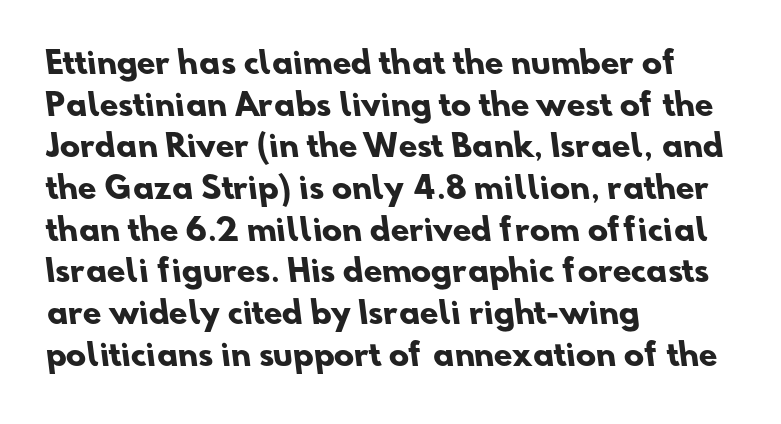
A typesetter would call this proportional, since set widths differ per character. The strip under each line holds only bare page. The line-height multiplier appears to be the usual default. Does the type have serifs? No, each stem ends abruptly. The passage shown is emphatically bold.
